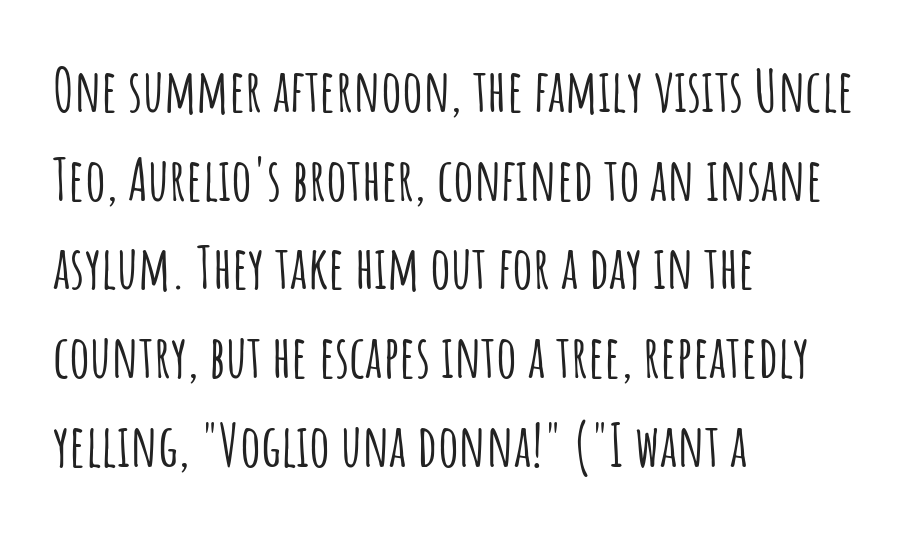
Q: Is the text italic (slanted)? A: No, it is upright.
Q: Is the typeface a serif or a sans-serif typeface? A: Sans-serif.
Q: Is the text underlined? A: No.
Q: How is the paragraph aligned? A: Left-aligned.
Q: Is the spacing between letters normal or unusually wide? A: Normal.
Q: Is the spacing between lines tight, normal or loose? A: Normal.
Q: Width (condensed, normal, or wide)? A: Condensed.
Q: Stroke contrast? A: Low.
Q: x-height? A: Large.
Q: Monospaced? A: No.
